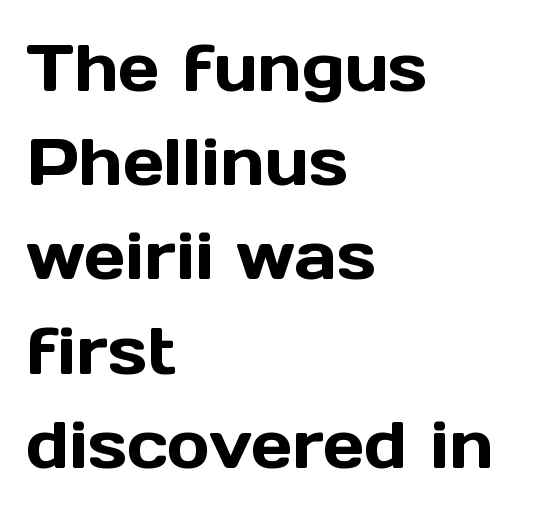
The image shows 65 px sans-serif type, upright; set left-aligned, normal line spacing (1.45x), normal letter spacing, not underlined; a medium x-height.
